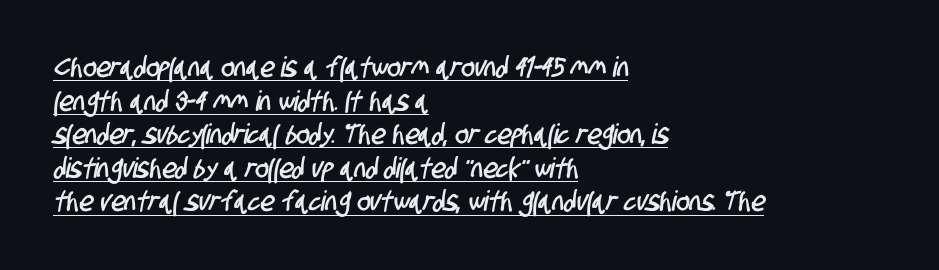
The image shows 28 px condensed sans-serif type; set left-aligned, line spacing 1.2x, normal letter spacing, underlined; low stroke contrast and a large x-height.
